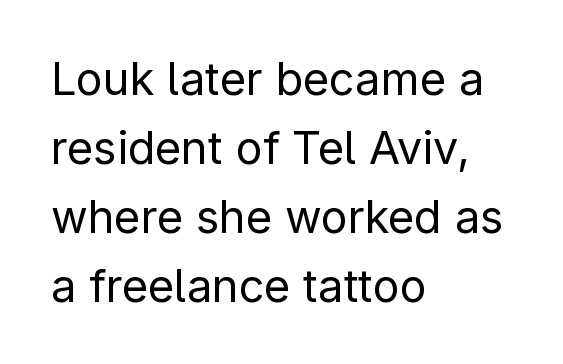
The image shows 45 px regular-weight sans-serif type, upright; set left-aligned, normal line spacing (1.53x), normal letter spacing, not underlined; low stroke contrast and a medium x-height.
